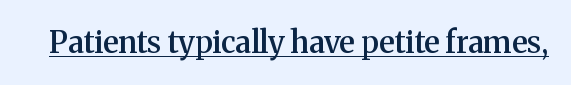
The image shows 30 px semibold serif type, upright; set normal letter spacing, underlined; medium stroke contrast and a medium x-height.
